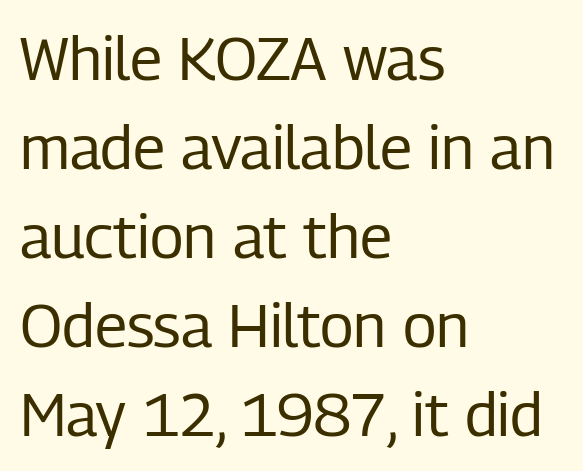
Leftover space on each line is placed entirely after the last word. Examine the stroke ends and you'll find no serifs. How would I describe the line gaps? Plain and ordinary. The face looks like a standard text weight, possibly lighter. A typesetter would call this proportional, since set widths differ per character.
